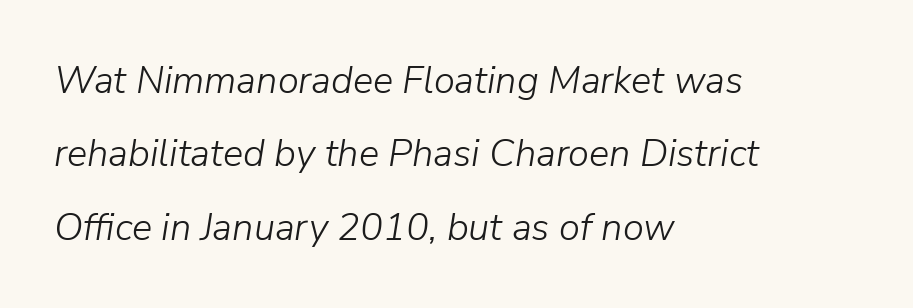
The image shows 38 px light type, italic (leaning right); set left-aligned, loose line spacing (1.93x), normal letter spacing, not underlined; low stroke contrast and a medium x-height.
